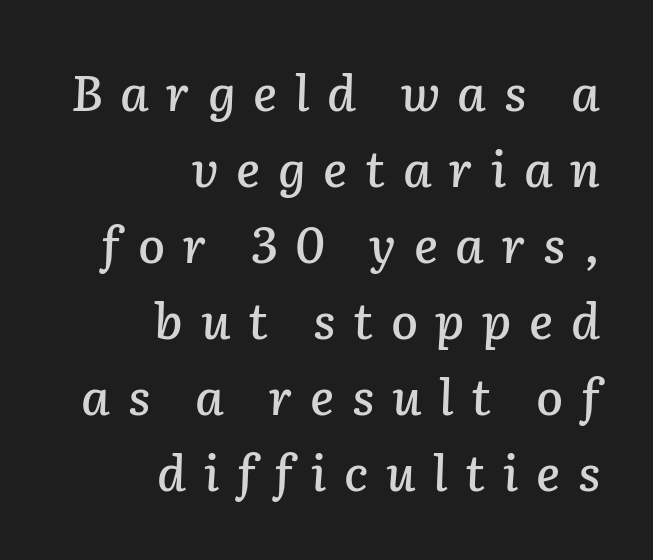
{"italic": "yes", "lean": "right", "slant_degrees": 2, "width": "normal", "stroke_contrast": "low", "x_height": "medium", "monospaced": "no", "underline": "no", "align": "right", "line_spacing": "normal", "line_spacing_ratio": 1.55, "letter_spacing": "wide", "letter_spacing_em": 0.36, "glyph_px": 49}
